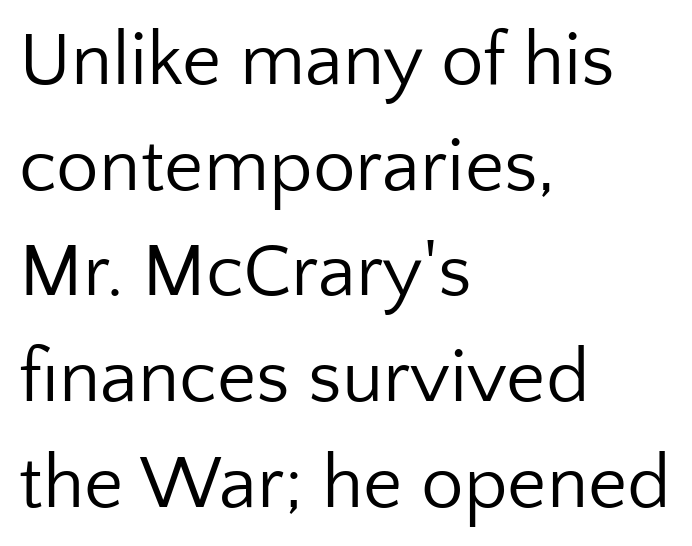
The image shows 76 px regular-weight sans-serif type, upright; set left-aligned, normal line spacing (1.39x), normal letter spacing, not underlined; low stroke contrast and a medium x-height.
